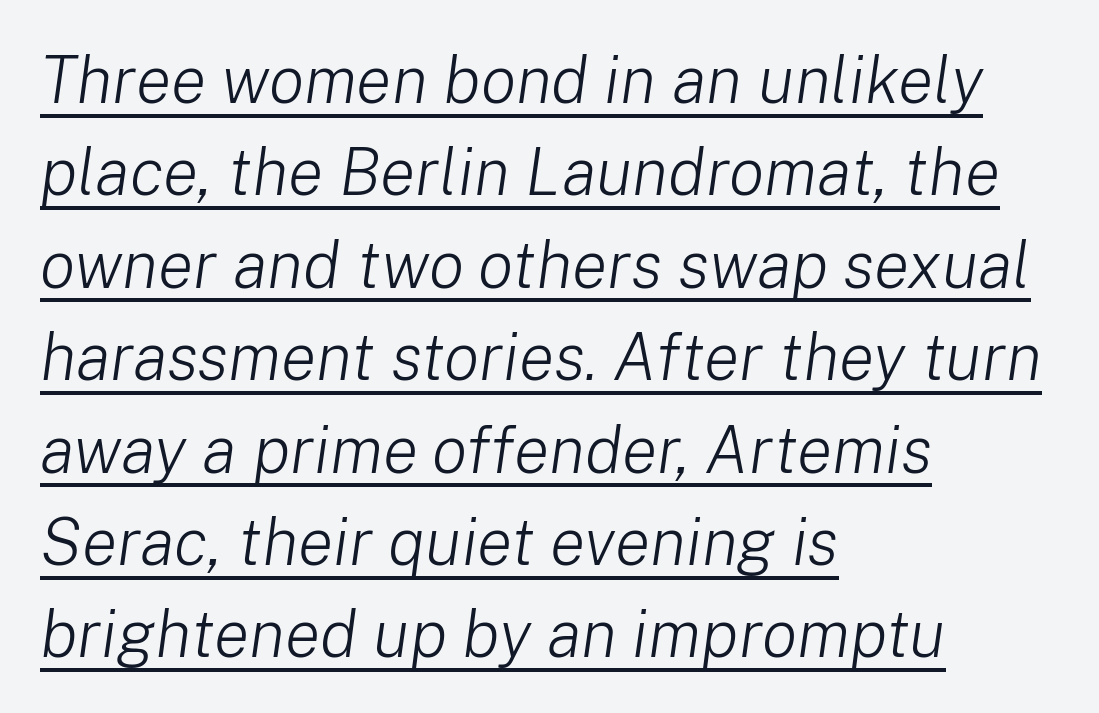
Q: Is the text bold? A: No.
Q: Is the text italic (slanted)? A: Yes, it leans right by about 8 degrees.
Q: Is the text underlined? A: Yes.
Q: How is the paragraph aligned? A: Left-aligned.
Q: Is the spacing between letters normal or unusually wide? A: Normal.
Q: Is the spacing between lines tight, normal or loose? A: Normal.
Q: Width (condensed, normal, or wide)? A: Normal.
Q: Stroke contrast? A: Low.
Q: x-height? A: Medium.
Q: Monospaced? A: No.
